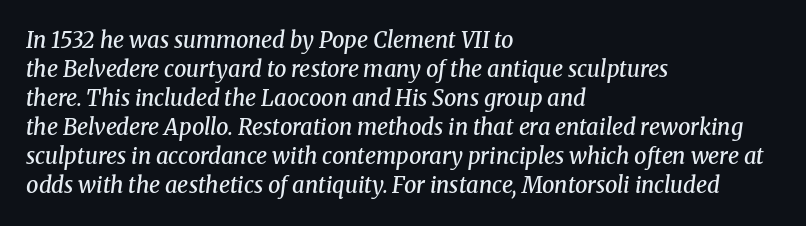
{"italic": "yes", "lean": "right", "slant_degrees": 8, "bold": "semi", "underline": "no", "align": "left", "line_spacing": "normal", "line_spacing_ratio": 1.32, "letter_spacing": "normal", "letter_spacing_em": 0.0, "glyph_px": 22}
